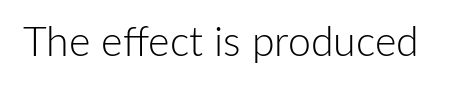
I'd call this a sans setting — the letters go barefoot. The zone under the glyphs is completely vacant. No chunkiness to these letters — they're not bold. The rendering uses natural spacing where letterforms have individual widths. You can tell it's not italic because the verticals are truly vertical. Tracking value appears to be zero — textbook default spacing.
